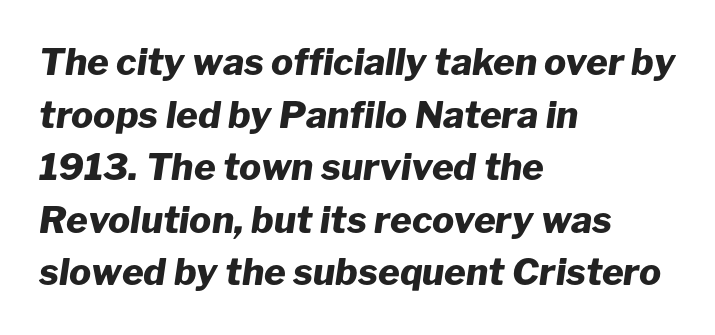
The passage shown is emphatically bold. Short note: letters normally spaced. Leftover space on each line is placed entirely after the last word. These lines are rendered in a variable-pitch font.
